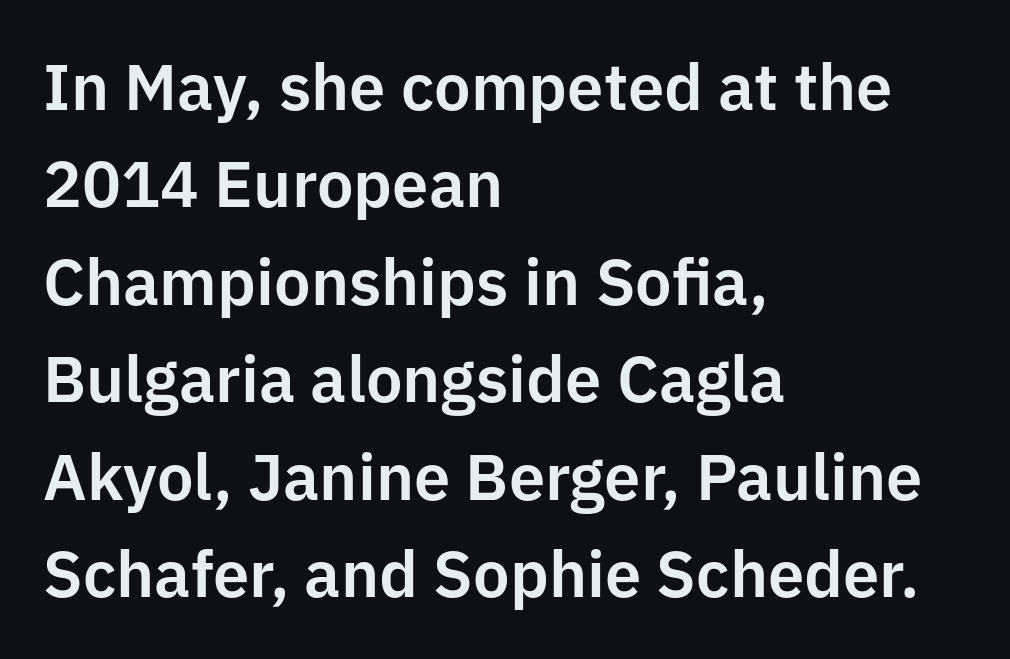
Every row of glyphs begins at an identical x-position on the left. It's the straight-up-and-down kind of type. If you measured baseline to baseline, you'd find a middling distance. There is no visible air inserted between adjacent glyphs.
